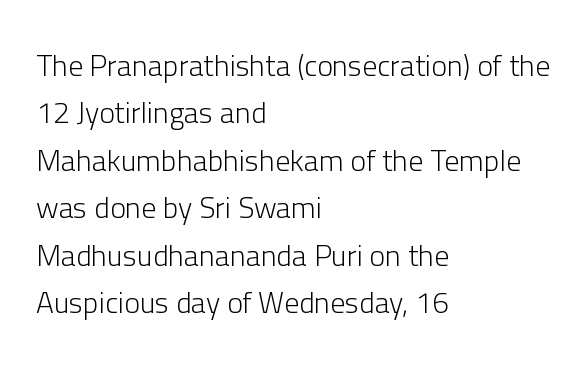
{"serif": "no", "italic": "no", "bold": "no", "weight": "light", "width": "normal", "stroke_contrast": "low", "x_height": "medium", "monospaced": "no", "underline": "no", "align": "left", "line_spacing": "normal", "line_spacing_ratio": 1.58, "letter_spacing": "normal", "letter_spacing_em": 0.0, "glyph_px": 30}
